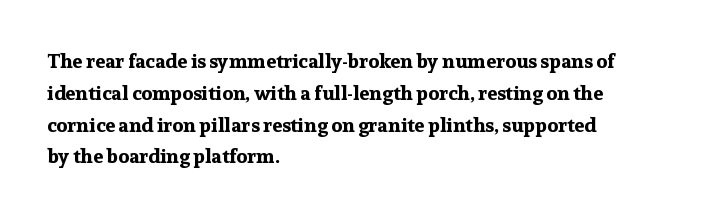
The image shows 20 px bold type, upright; set left-aligned, normal line spacing (1.59x), normal letter spacing, not underlined.
